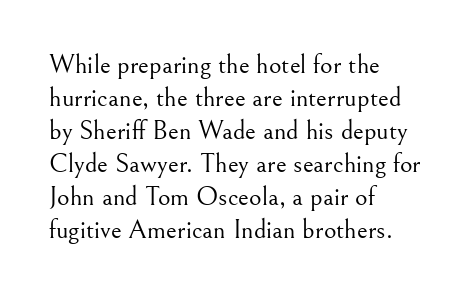
Q: Is the text bold? A: No.
Q: Is the text italic (slanted)? A: No, it is upright.
Q: Is the text underlined? A: No.
Q: How is the paragraph aligned? A: Left-aligned.
Q: Is the spacing between letters normal or unusually wide? A: Normal.
